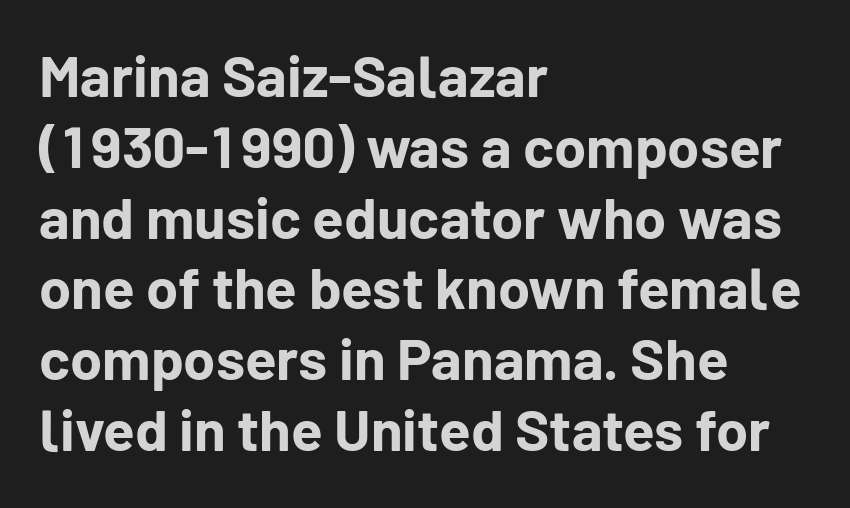
Q: Is the text bold? A: Yes.
Q: Is the text italic (slanted)? A: No, it is upright.
Q: Is the typeface a serif or a sans-serif typeface? A: Sans-serif.
Q: Is the text underlined? A: No.
Q: How is the paragraph aligned? A: Left-aligned.
Q: Is the spacing between letters normal or unusually wide? A: Normal.
Q: Width (condensed, normal, or wide)? A: Normal.
Q: Stroke contrast? A: Low.
Q: x-height? A: Medium.
Q: Monospaced? A: No.
